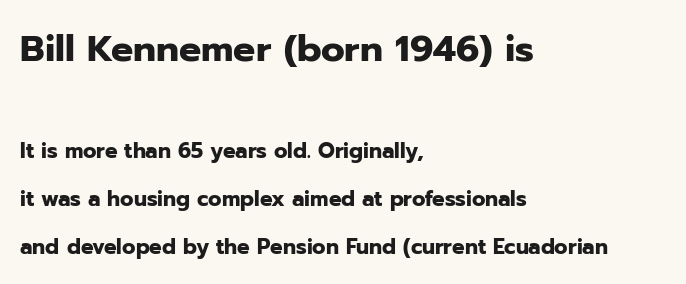
{"serif": "no", "italic": "no", "bold": "yes", "weight": "heavy", "width": "normal", "stroke_contrast": "low", "x_height": "medium", "monospaced": "no", "underline": "no", "align": "left", "line_spacing": "loose", "line_spacing_ratio": 2.3, "letter_spacing": "normal", "letter_spacing_em": 0.0, "larger_block": "first", "size_ratio": 1.76, "glyph_px": 37}
